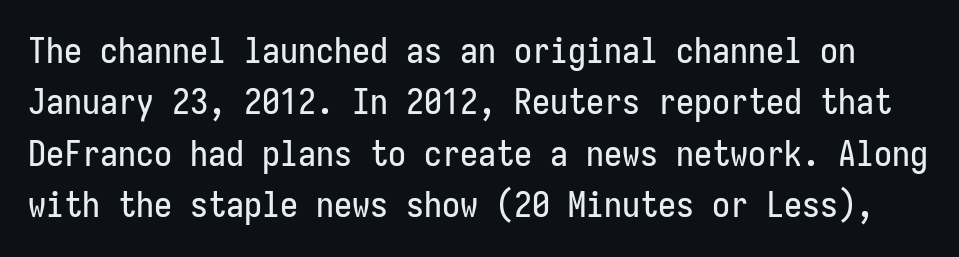
Descenders hang freely into open space. The horizontal fit of the characters is conventional and even. Quick note: not italic, upright. The rendering uses typewriter-style spacing with identical character cells. I'd call this a sans setting — the letters go barefoot. Does the leading feel generous? No, just average.
